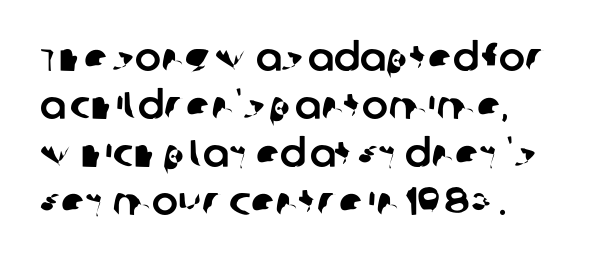
The image shows 39 px sans-serif type; set left-aligned, line spacing 1.23x, normal letter spacing, not underlined; low stroke contrast and a large x-height.
